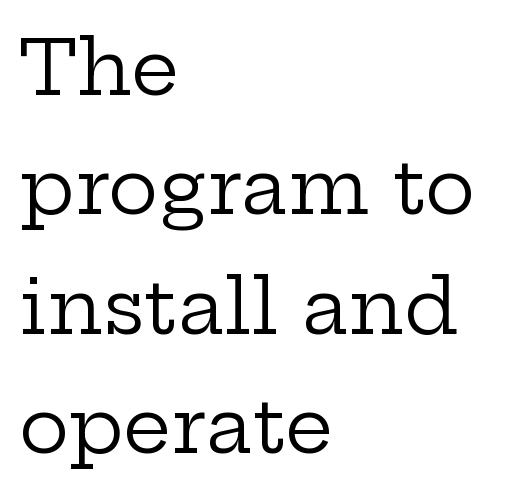
{"serif": "yes", "italic": "no", "bold": "no", "weight": "regular", "width": "wide", "stroke_contrast": "low", "x_height": "medium", "monospaced": "no", "underline": "no", "align": "left", "line_spacing": "normal", "line_spacing_ratio": 1.57, "letter_spacing": "normal", "letter_spacing_em": 0.0, "glyph_px": 76}
